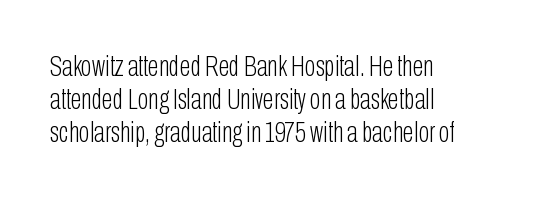
{"serif": "no", "italic": "no", "bold": "no", "weight": "light", "width": "condensed", "stroke_contrast": "low", "x_height": "medium", "monospaced": "no", "underline": "no", "align": "left", "line_spacing": "tight", "line_spacing_ratio": 1.14, "letter_spacing": "normal", "letter_spacing_em": 0.0, "glyph_px": 29}
